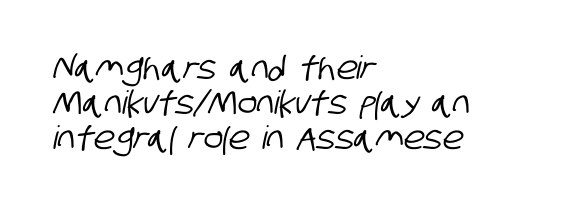
The space beneath each line is pristine and unruled. These lines are rendered in a variable-pitch font. This rendering uses left alignment, leaving the right contour irregular. There is no visible air inserted between adjacent glyphs. Check where the strokes stop: nothing finishes them off — pure sans. The rendering uses a small line-height, squeezing the rows.
